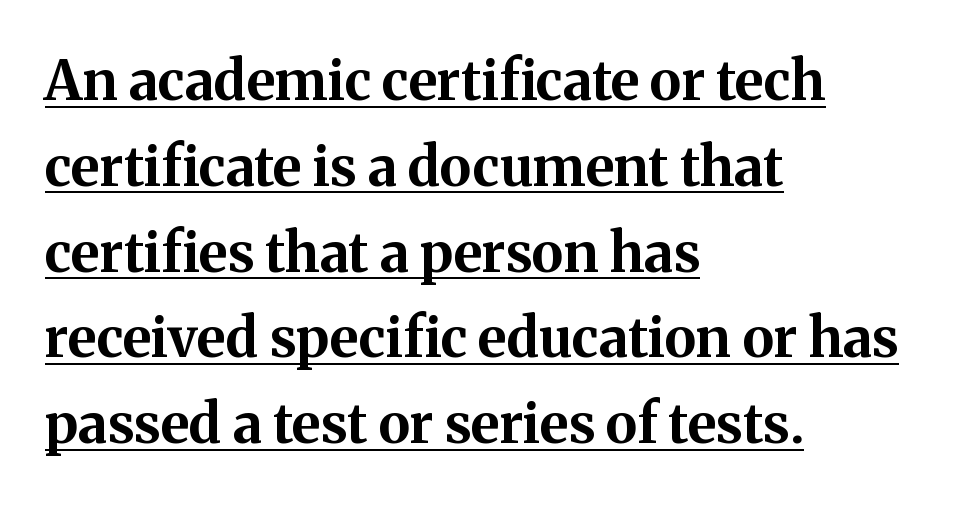
The image shows 55 px bold serif type, upright; set left-aligned, normal line spacing (1.56x), normal letter spacing, underlined; medium stroke contrast and a medium x-height.
